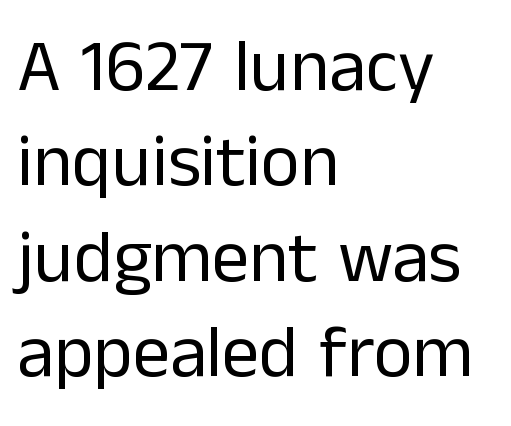
Q: Is the text bold? A: No.
Q: Is the text italic (slanted)? A: No, it is upright.
Q: Is the typeface a serif or a sans-serif typeface? A: Sans-serif.
Q: Is the text underlined? A: No.
Q: How is the paragraph aligned? A: Left-aligned.
Q: Is the spacing between letters normal or unusually wide? A: Normal.
Q: Is the spacing between lines tight, normal or loose? A: Normal.
Q: Width (condensed, normal, or wide)? A: Normal.
Q: Stroke contrast? A: Low.
Q: x-height? A: Medium.
Q: Monospaced? A: No.
